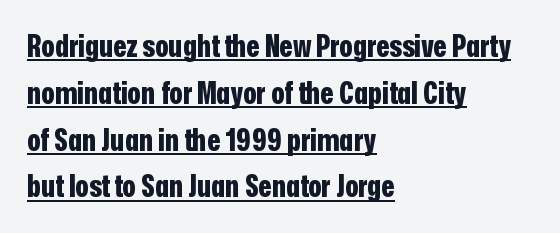
Q: Is the text bold? A: Yes.
Q: Is the text italic (slanted)? A: No, it is upright.
Q: Is the typeface a serif or a sans-serif typeface? A: Sans-serif.
Q: Is the text underlined? A: Yes.
Q: How is the paragraph aligned? A: Left-aligned.
Q: Is the spacing between letters normal or unusually wide? A: Normal.
Q: Is the spacing between lines tight, normal or loose? A: Normal.
Q: Width (condensed, normal, or wide)? A: Condensed.
Q: Stroke contrast? A: Low.
Q: x-height? A: Medium.
Q: Monospaced? A: No.
